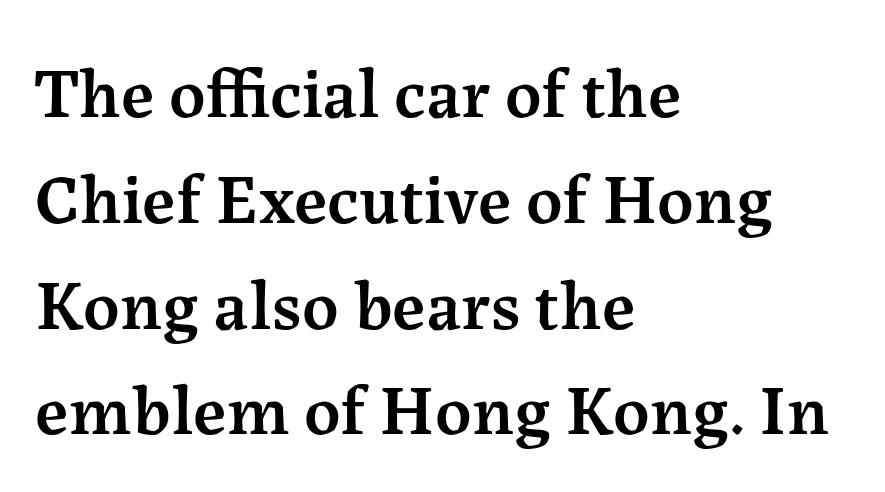
The image shows 71 px semibold serif type, upright; set left-aligned, normal line spacing (1.49x), normal letter spacing, not underlined; medium stroke contrast and a medium x-height.
